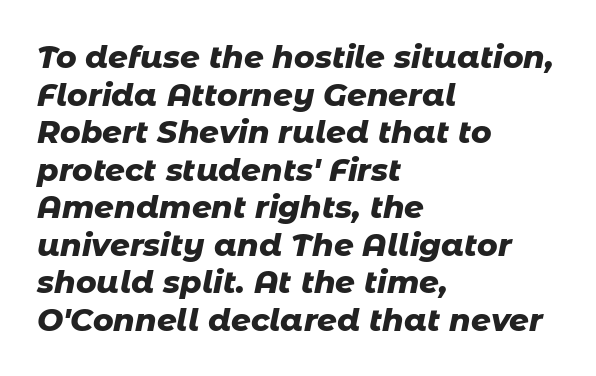
Q: Is the text bold? A: Yes.
Q: Is the text italic (slanted)? A: Yes, it leans right by about 11 degrees.
Q: Is the text underlined? A: No.
Q: How is the paragraph aligned? A: Left-aligned.
Q: Is the spacing between letters normal or unusually wide? A: Normal.
Q: Width (condensed, normal, or wide)? A: Normal.
Q: Stroke contrast? A: Low.
Q: x-height? A: Medium.
Q: Monospaced? A: No.
